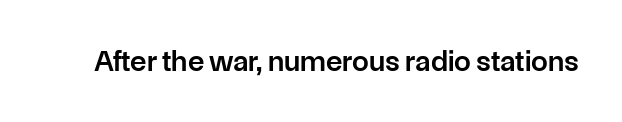
{"serif": "no", "italic": "no", "bold": "semi", "weight": "semibold", "width": "normal", "stroke_contrast": "low", "x_height": "medium", "monospaced": "no", "underline": "no", "letter_spacing": "normal", "letter_spacing_em": 0.0, "glyph_px": 30}
